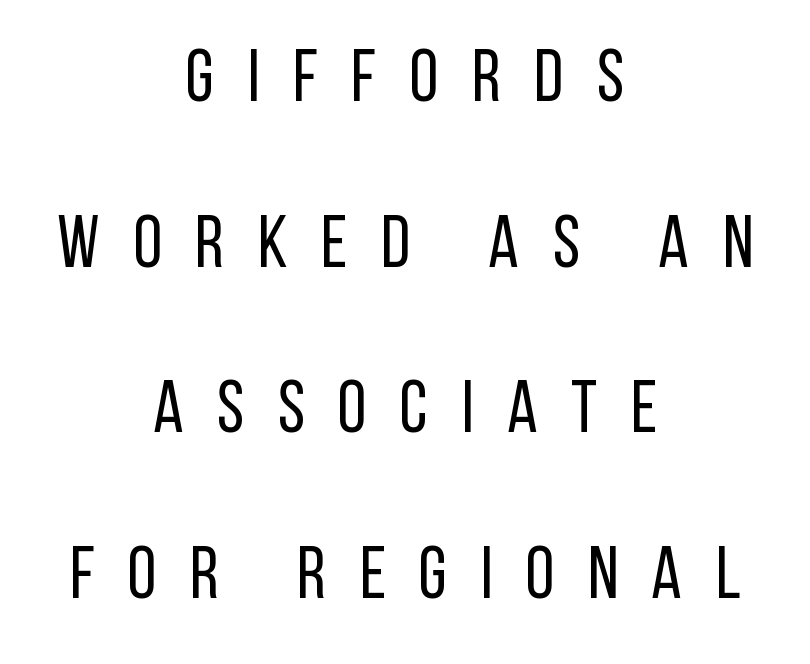
The image shows 73 px regular-weight, condensed sans-serif type, upright; set centered, loose line spacing (2.27x), unusually wide letter spacing (+0.46 em), not underlined; low stroke contrast and a large x-height.
